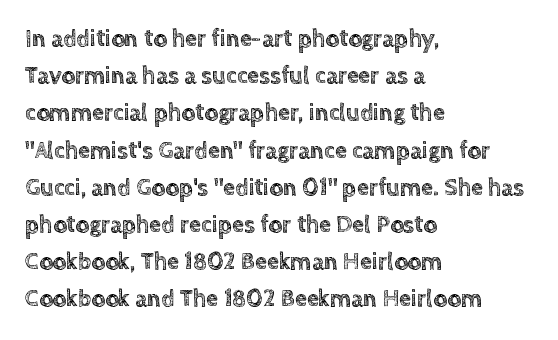
Interline gaps are of average width in this sample. The letters stand upright; this is a roman face. The face used here is rendered with its standard letterfit. Leftover space on each line is placed entirely after the last word. Beneath every word, the page is bare.
